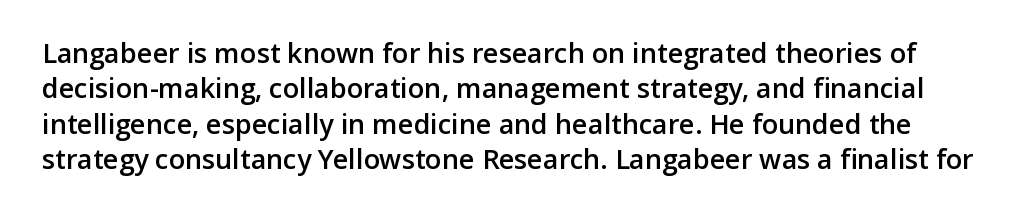
The image shows 27 px text type, upright; set normal line spacing (1.31x), normal letter spacing, not underlined.
